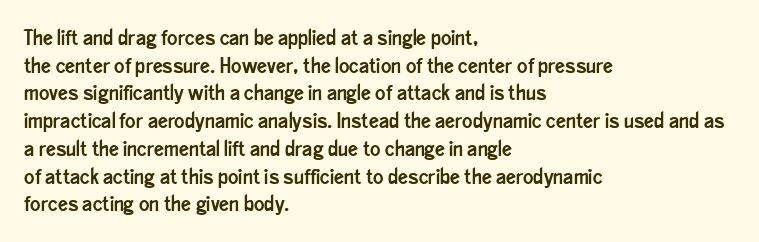
Q: Is the text italic (slanted)? A: No, it is upright.
Q: Is the text underlined? A: No.
Q: How is the paragraph aligned? A: Left-aligned.
Q: Is the spacing between letters normal or unusually wide? A: Normal.
Q: Is the spacing between lines tight, normal or loose? A: Normal.
